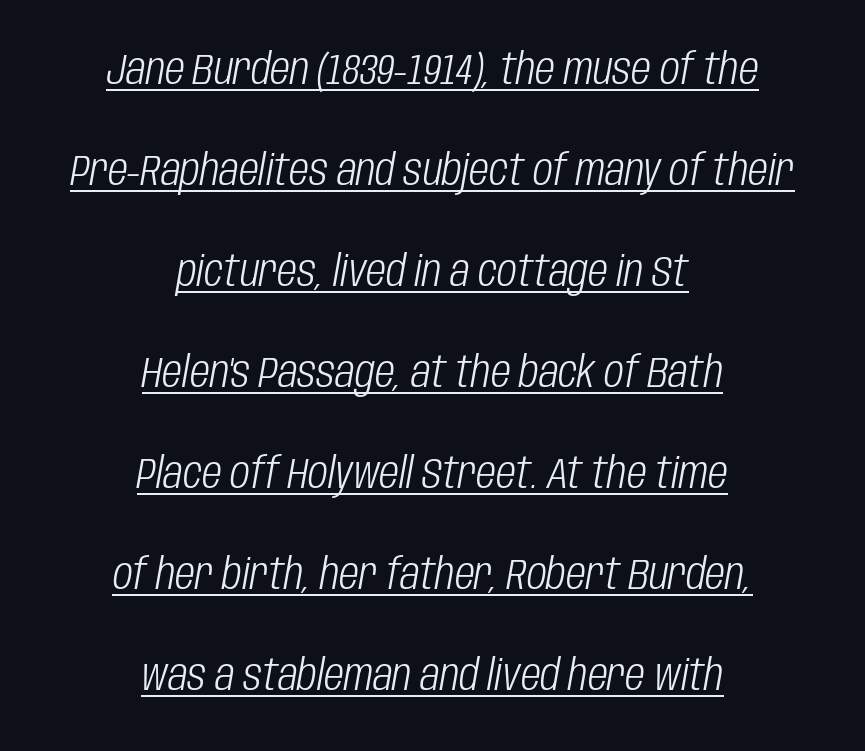
Q: Is the text bold? A: No.
Q: Is the text italic (slanted)? A: Yes, it leans right by about 10 degrees.
Q: Is the text underlined? A: Yes.
Q: How is the paragraph aligned? A: Centered.
Q: Is the spacing between letters normal or unusually wide? A: Normal.
Q: Is the spacing between lines tight, normal or loose? A: Loose.
Q: Width (condensed, normal, or wide)? A: Condensed.
Q: Stroke contrast? A: Low.
Q: x-height? A: Large.
Q: Monospaced? A: No.
